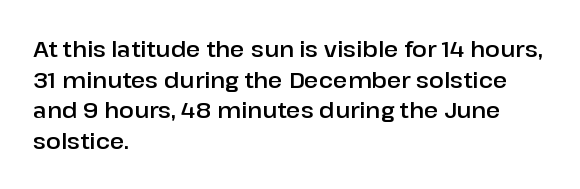
If you drew a line through each stem, it would be perfectly vertical. Honestly, the letter spacing is just normal — you wouldn't notice it. The words here are not underlined. Notice how the passage keeps a crisp vertical edge on the left only. Interline gaps are of average width in this sample.
